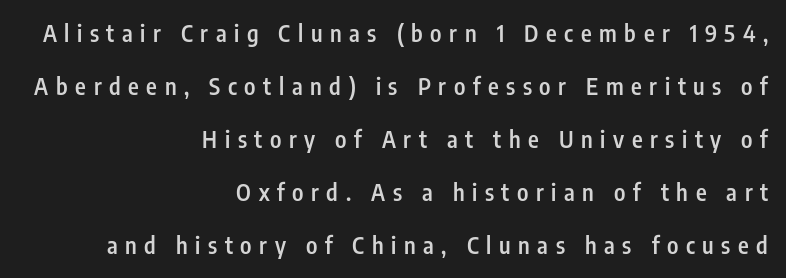
Firm but not heavy-handed strokes: this text is semibold. Upright lettering throughout. You could fit nearly another row in the gap between these rows. The tracking jumps out immediately: characters are airy and widely separated. Notice how the passage keeps a crisp vertical edge on the right only.
